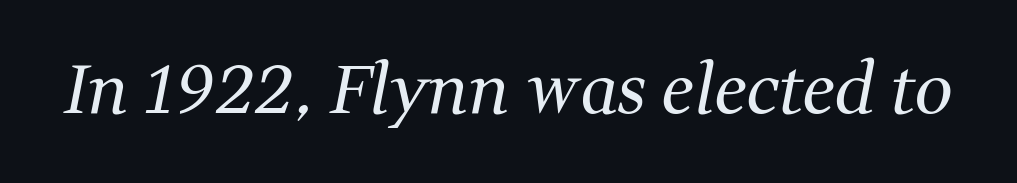
Q: Is the text bold? A: No.
Q: Is the text italic (slanted)? A: Yes, it leans right by about 11 degrees.
Q: Is the typeface a serif or a sans-serif typeface? A: Serif.
Q: Is the text underlined? A: No.
Q: Is the spacing between letters normal or unusually wide? A: Normal.
Q: Width (condensed, normal, or wide)? A: Normal.
Q: Stroke contrast? A: Medium.
Q: x-height? A: Medium.
Q: Monospaced? A: No.
